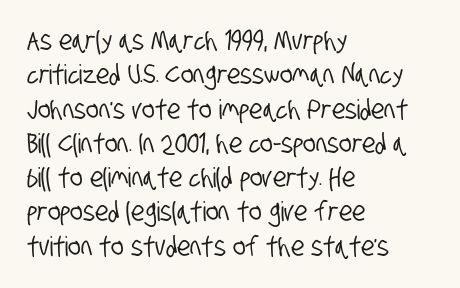
Any mark beneath the type? The region is blank. Horizontal bands of white between lines are of average thickness. The line texture is even and compact thanks to regular tracking. Every row of glyphs begins at an identical x-position on the left.
